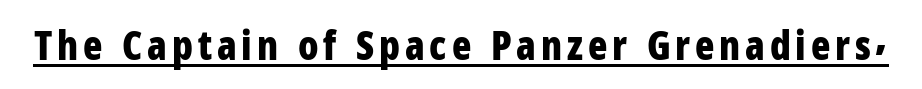
The image shows 40 px bold, condensed sans-serif type, upright; set underlined; low stroke contrast and a medium x-height.
